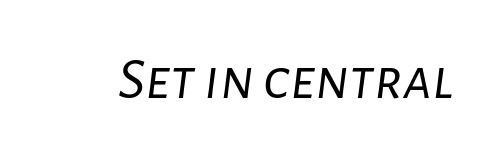
{"italic": "yes", "lean": "right", "slant_degrees": 7, "bold": "no", "weight": "light", "width": "normal", "stroke_contrast": "low", "x_height": "medium", "monospaced": "no", "underline": "no", "letter_spacing": "normal", "letter_spacing_em": 0.0, "glyph_px": 60}
